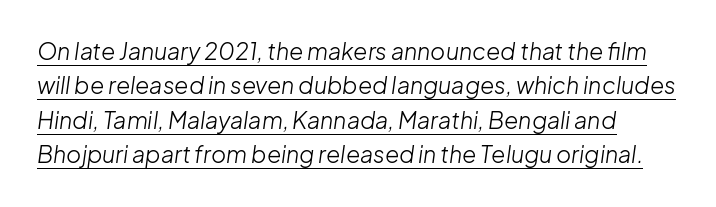
The image shows 23 px text type, italic (leaning right); set normal line spacing (1.5x), normal letter spacing, underlined.
